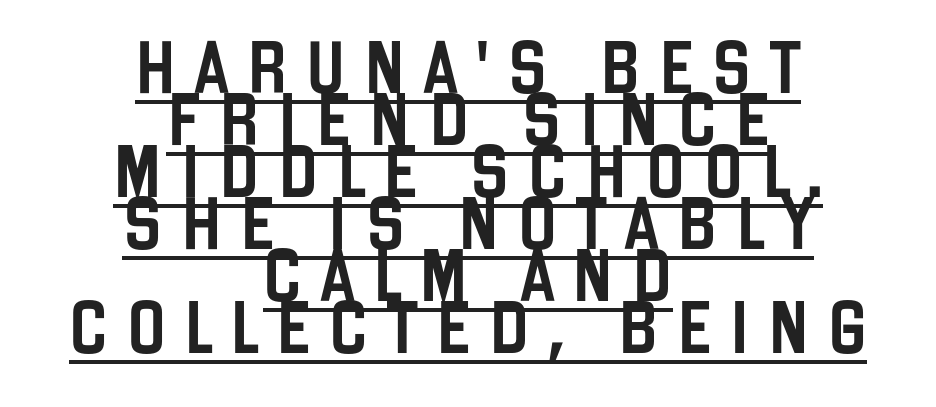
The image shows 52 px condensed sans-serif type, upright; set centered, tight line spacing (1.0x), unusually wide letter spacing (+0.36 em), underlined; low stroke contrast and a large x-height.
